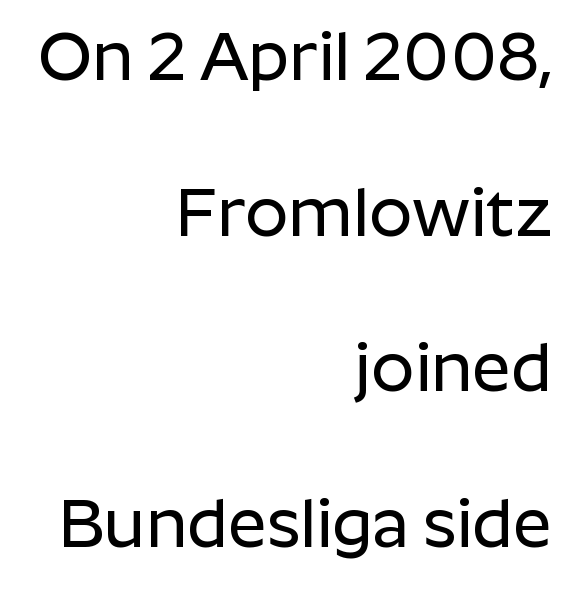
The image shows 68 px sans-serif type, upright; set right-aligned, loose line spacing (2.29x), normal letter spacing, not underlined; low stroke contrast and a medium x-height.
